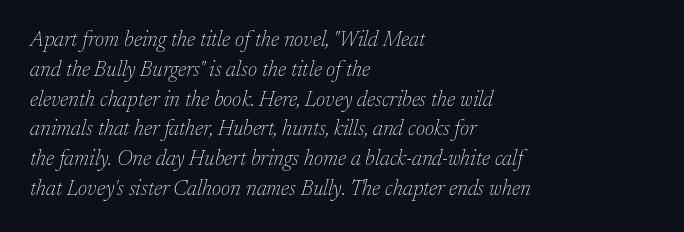
Compared with ordinary roman type, these characters are visibly tilted. Check the space under the baseline: it is left empty. The horizontal fit of the characters is conventional and even. Short and long lines alike share a common starting point at left. Normally led — the rows are evenly, conventionally spaced. The weight tops out at a normal text grade.
